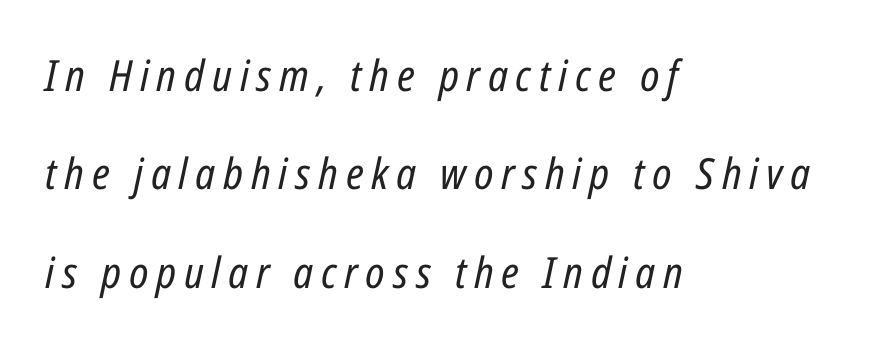
Q: Is the text bold? A: No.
Q: Is the text italic (slanted)? A: Yes, it leans right by about 12 degrees.
Q: Is the text underlined? A: No.
Q: How is the paragraph aligned? A: Left-aligned.
Q: Is the spacing between lines tight, normal or loose? A: Loose.
Q: Width (condensed, normal, or wide)? A: Condensed.
Q: Stroke contrast? A: Low.
Q: x-height? A: Medium.
Q: Monospaced? A: No.
